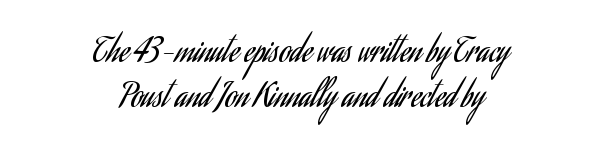
The face used here is a sans, in the tradition of grotesques and geometrics. Short note: letters normally spaced. Check the space under the baseline: it is left empty. The paragraph has two soft edges and a firm central axis. Bold? No — there's no thickening of the strokes.
